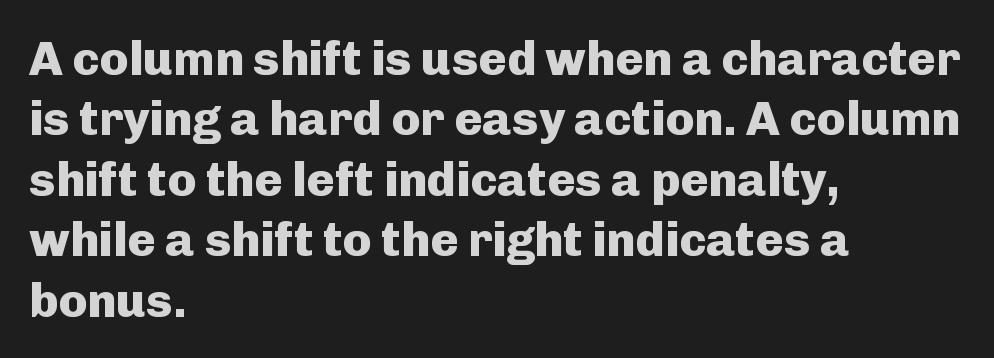
Q: Is the text bold? A: Yes.
Q: Is the text italic (slanted)? A: No, it is upright.
Q: Is the typeface a serif or a sans-serif typeface? A: Sans-serif.
Q: Is the text underlined? A: No.
Q: How is the paragraph aligned? A: Left-aligned.
Q: Is the spacing between letters normal or unusually wide? A: Normal.
Q: Is the spacing between lines tight, normal or loose? A: Normal.
Q: Width (condensed, normal, or wide)? A: Normal.
Q: Stroke contrast? A: Low.
Q: x-height? A: Medium.
Q: Monospaced? A: No.
